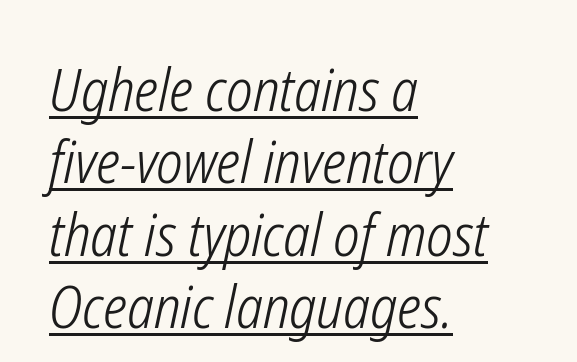
Q: Is the text bold? A: No.
Q: Is the text italic (slanted)? A: Yes, it leans right by about 12 degrees.
Q: Is the text underlined? A: Yes.
Q: How is the paragraph aligned? A: Left-aligned.
Q: Is the spacing between letters normal or unusually wide? A: Normal.
Q: Is the spacing between lines tight, normal or loose? A: Normal.
Q: Width (condensed, normal, or wide)? A: Condensed.
Q: Stroke contrast? A: Low.
Q: x-height? A: Medium.
Q: Monospaced? A: No.
